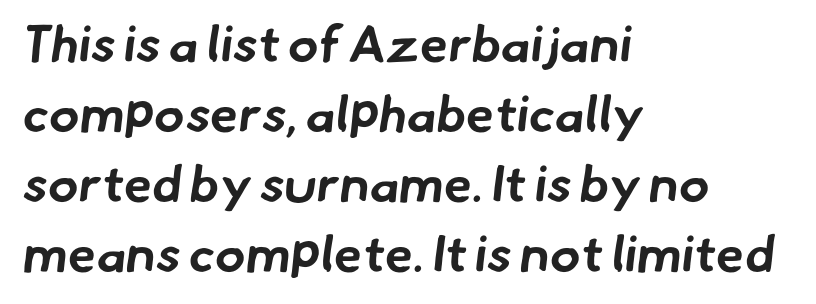
{"serif": "no", "bold": "yes", "weight": "bold", "width": "normal", "stroke_contrast": "low", "x_height": "small", "monospaced": "no", "underline": "no", "align": "left", "line_spacing": "normal", "line_spacing_ratio": 1.37, "letter_spacing": "normal", "letter_spacing_em": 0.0, "glyph_px": 51}
